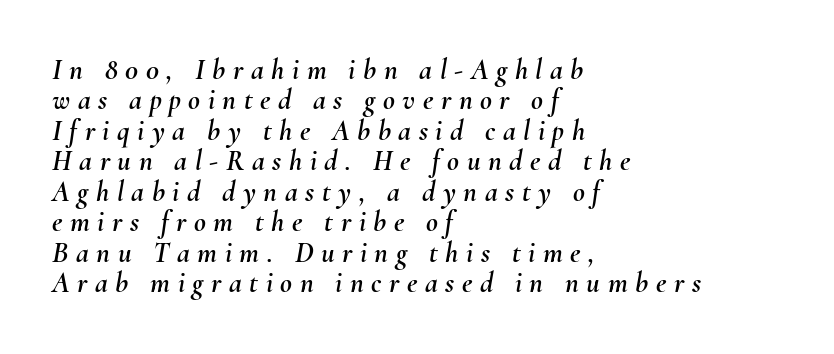
{"italic": "yes", "lean": "right", "slant_degrees": 10, "width": "normal", "stroke_contrast": "medium", "x_height": "small", "monospaced": "no", "underline": "no", "align": "left", "line_spacing": "tight", "line_spacing_ratio": 1.05, "letter_spacing": "wide", "letter_spacing_em": 0.26, "glyph_px": 29}
